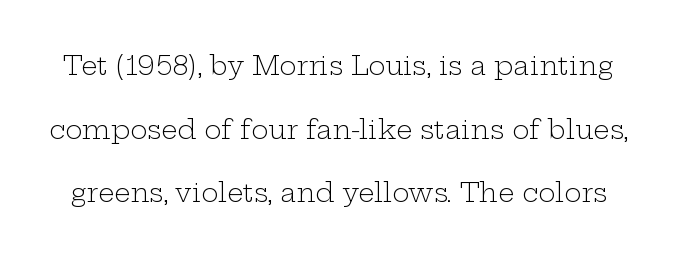
Does the lettering tilt? It doesn't — this is upright. The baseline area is clear. The passage shown has conventional tracking throughout. The characters are drawn with everyday or finer stroke widths.
